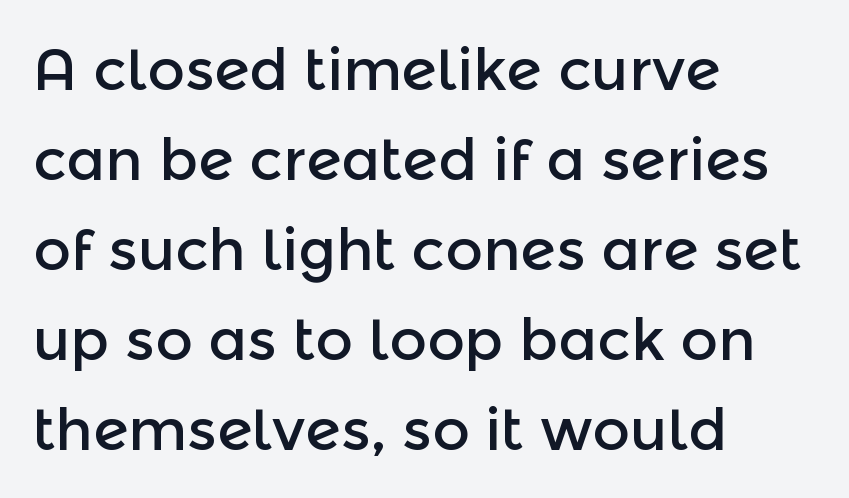
The image shows 58 px sans-serif type, upright; set left-aligned, normal line spacing (1.55x), normal letter spacing, not underlined; a medium x-height.
